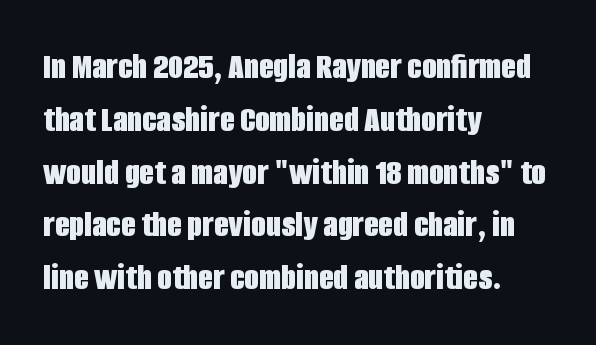
Q: Is the text bold? A: Yes.
Q: Is the text italic (slanted)? A: No, it is upright.
Q: Is the typeface a serif or a sans-serif typeface? A: Sans-serif.
Q: Is the text underlined? A: No.
Q: How is the paragraph aligned? A: Left-aligned.
Q: Is the spacing between letters normal or unusually wide? A: Normal.
Q: Is the spacing between lines tight, normal or loose? A: Normal.
Q: Width (condensed, normal, or wide)? A: Condensed.
Q: Stroke contrast? A: Low.
Q: x-height? A: Large.
Q: Monospaced? A: No.
